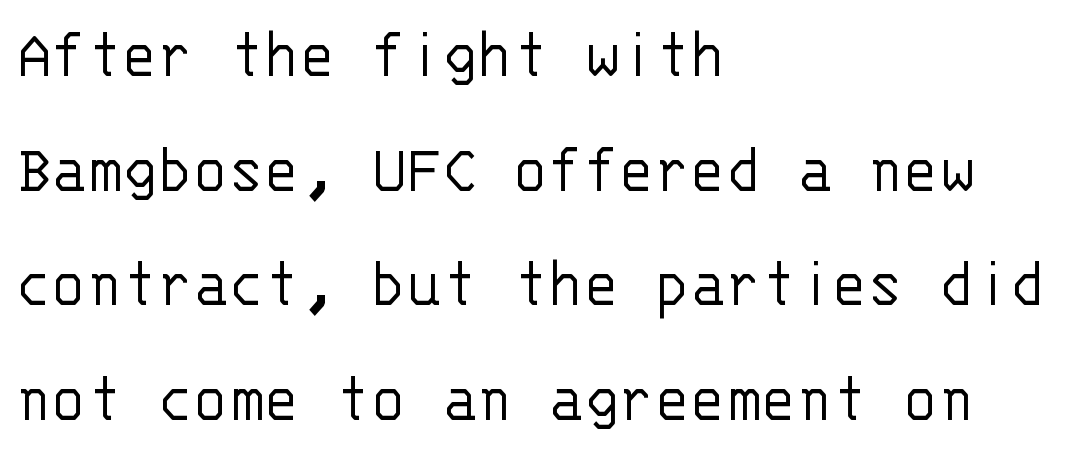
Q: Is the text bold? A: No.
Q: Is the text italic (slanted)? A: No, it is upright.
Q: Is the typeface a serif or a sans-serif typeface? A: Sans-serif.
Q: Is the text underlined? A: No.
Q: How is the paragraph aligned? A: Left-aligned.
Q: Is the spacing between letters normal or unusually wide? A: Normal.
Q: Is the spacing between lines tight, normal or loose? A: Normal.
Q: Width (condensed, normal, or wide)? A: Normal.
Q: Stroke contrast? A: Low.
Q: x-height? A: Large.
Q: Monospaced? A: Yes.
